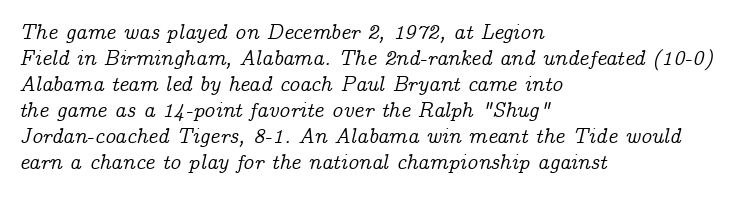
Spacing between characters is what you'd get straight out of the box. The baseline area is clear. The rag falls on the right side of this text block. Is the type slanted? Yes — the strokes lean at a clear angle.
